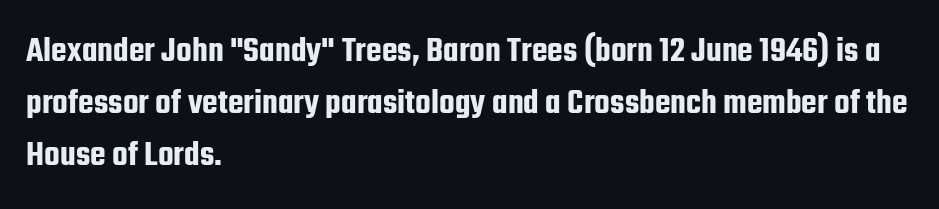
The image shows 36 px condensed sans-serif type, upright; set left-aligned, normal line spacing (1.44x), normal letter spacing, not underlined; low stroke contrast and a medium x-height.
